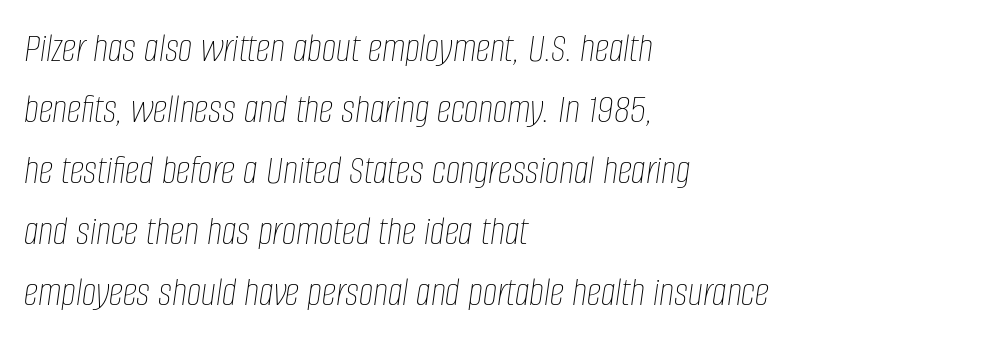
Q: Is the text bold? A: No.
Q: Is the text italic (slanted)? A: Yes, it leans right by about 8 degrees.
Q: Is the text underlined? A: No.
Q: How is the paragraph aligned? A: Left-aligned.
Q: Is the spacing between letters normal or unusually wide? A: Normal.
Q: Is the spacing between lines tight, normal or loose? A: Normal.
Q: Width (condensed, normal, or wide)? A: Condensed.
Q: Stroke contrast? A: Low.
Q: x-height? A: Large.
Q: Monospaced? A: No.
